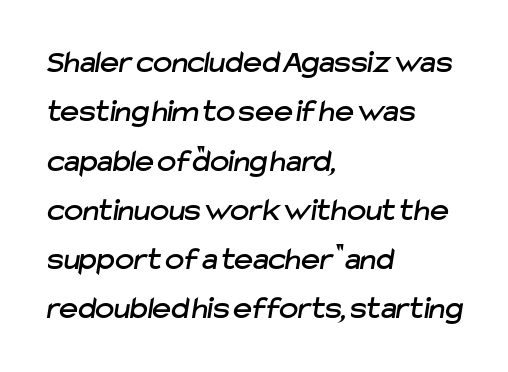
{"serif": "no", "width": "normal", "stroke_contrast": "low", "x_height": "medium", "monospaced": "no", "underline": "no", "align": "left", "line_spacing": "normal", "line_spacing_ratio": 1.54, "letter_spacing": "normal", "letter_spacing_em": 0.0, "glyph_px": 32}
